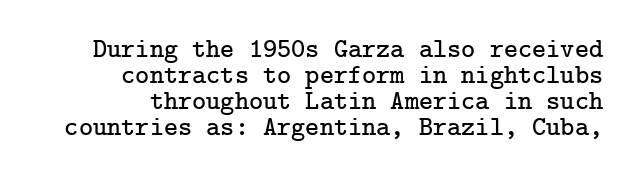
The image shows 27 px text type, upright; set right-aligned, tight line spacing (0.96x), normal letter spacing, not underlined.
